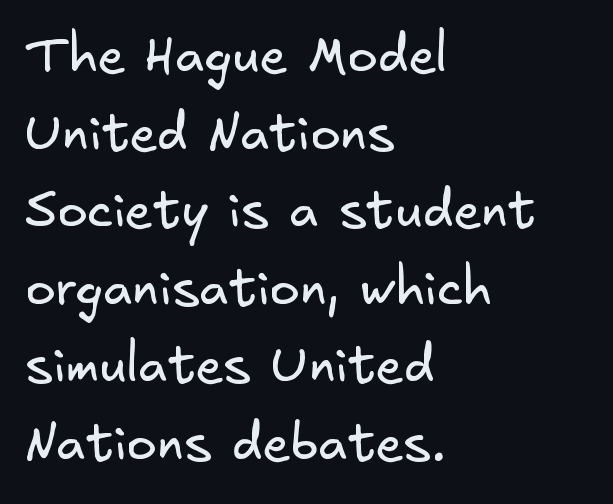
{"serif": "no", "bold": "no", "weight": "regular", "width": "normal", "stroke_contrast": "low", "x_height": "small", "underline": "no", "align": "left", "line_spacing": "normal", "line_spacing_ratio": 1.52, "letter_spacing": "normal", "letter_spacing_em": 0.0, "glyph_px": 51}
